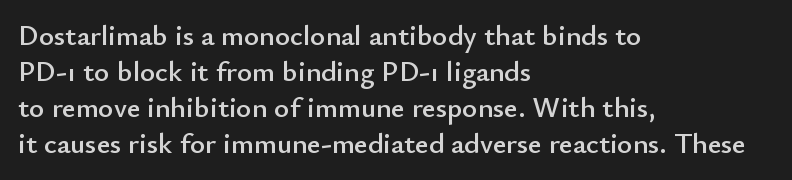
{"serif": "no", "italic": "no", "width": "normal", "stroke_contrast": "low", "x_height": "small", "monospaced": "no", "underline": "no", "align": "left", "line_spacing_ratio": 1.24, "letter_spacing": "normal", "letter_spacing_em": 0.0, "glyph_px": 29}
